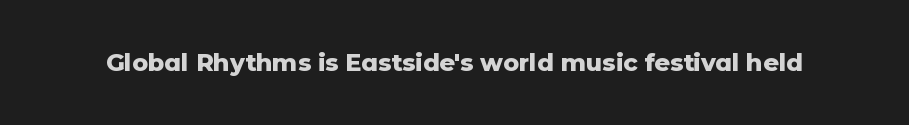
{"italic": "no", "bold": "yes", "underline": "no", "letter_spacing": "normal", "letter_spacing_em": 0.0, "glyph_px": 24}
